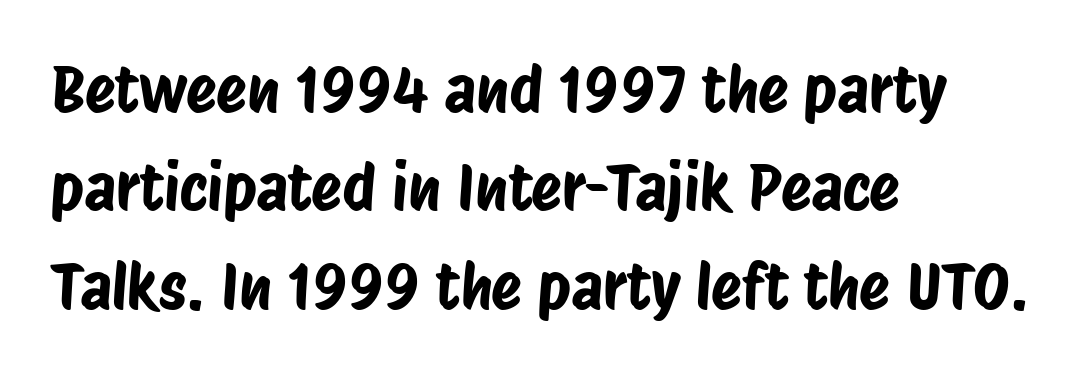
These lines are composed in type without serifs. In terms of letterspacing, this is plain default setting. A clean baseline with only descenders dipping below it. Is there much room between lines? A standard amount, neither cramped nor airy. These lines are rendered in a variable-pitch font. A classic flush-left, rag-right setting is used for this passage.
